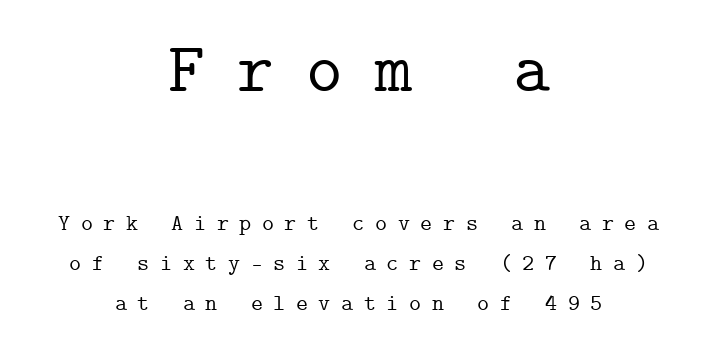
Both edges are ragged and mirror each other, which tells us the setting is centered. The designer went with a serif here, giving each stem small feet. A typesetter would call this heavily tracked-out type. The rendering uses typewriter-style spacing with identical character cells.
